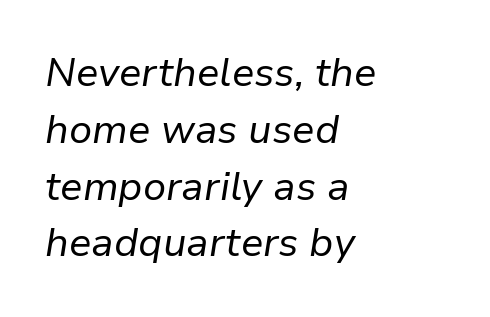
{"italic": "yes", "lean": "right", "slant_degrees": 9, "bold": "no", "weight": "regular", "width": "normal", "stroke_contrast": "low", "x_height": "medium", "monospaced": "no", "underline": "no", "align": "left", "line_spacing": "normal", "line_spacing_ratio": 1.42, "letter_spacing": "normal", "letter_spacing_em": 0.0, "glyph_px": 40}
